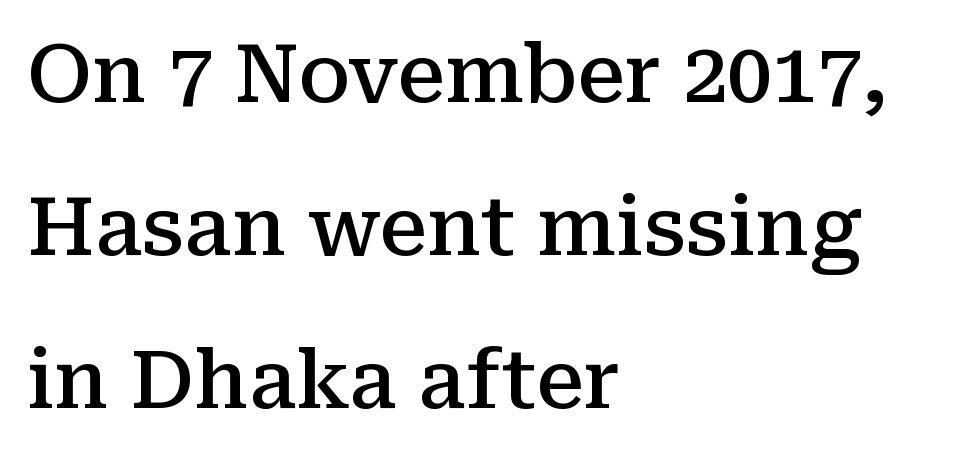
The image shows 80 px semibold serif type, upright; set left-aligned, loose line spacing (1.91x), normal letter spacing, not underlined; medium stroke contrast and a medium x-height.
